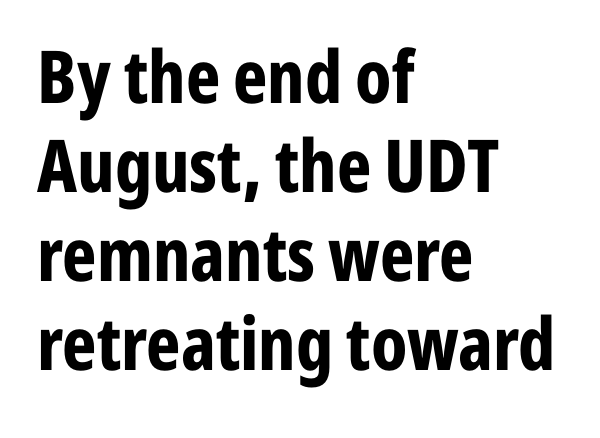
Q: Is the text bold? A: Yes.
Q: Is the text italic (slanted)? A: No, it is upright.
Q: Is the typeface a serif or a sans-serif typeface? A: Sans-serif.
Q: Is the text underlined? A: No.
Q: How is the paragraph aligned? A: Left-aligned.
Q: Is the spacing between letters normal or unusually wide? A: Normal.
Q: Width (condensed, normal, or wide)? A: Condensed.
Q: Stroke contrast? A: Low.
Q: x-height? A: Medium.
Q: Monospaced? A: No.
